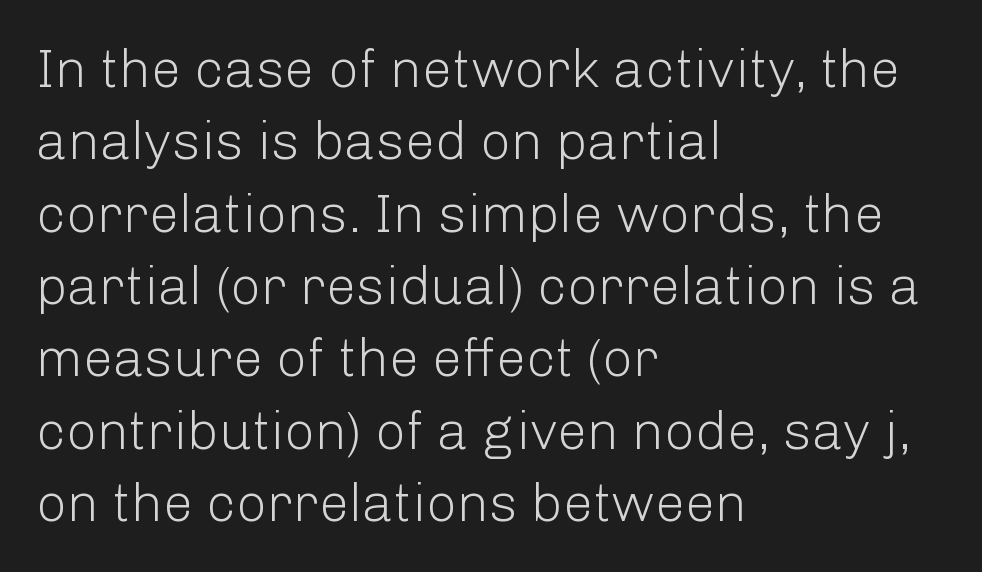
Q: Is the text bold? A: No.
Q: Is the text italic (slanted)? A: No, it is upright.
Q: Is the typeface a serif or a sans-serif typeface? A: Sans-serif.
Q: Is the text underlined? A: No.
Q: How is the paragraph aligned? A: Left-aligned.
Q: Is the spacing between letters normal or unusually wide? A: Normal.
Q: Is the spacing between lines tight, normal or loose? A: Normal.
Q: Width (condensed, normal, or wide)? A: Normal.
Q: Stroke contrast? A: Low.
Q: x-height? A: Medium.
Q: Monospaced? A: No.
